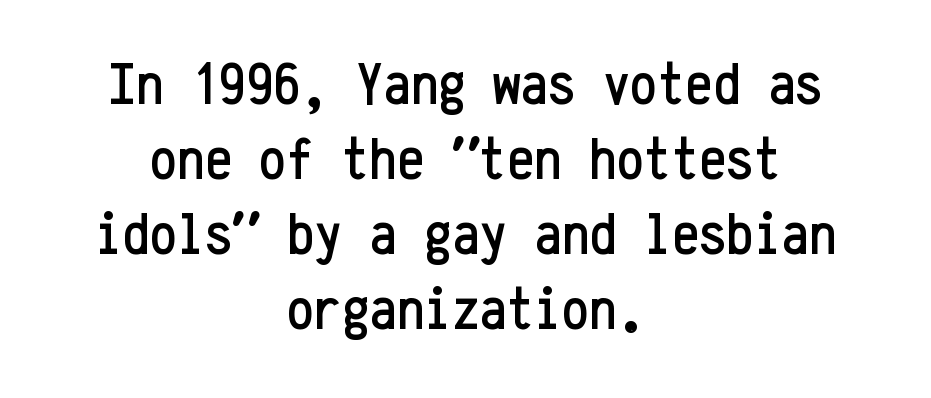
Examine the stroke ends and you'll find no serifs. Think of a typewriter: that constant character pitch is what you see here. Upright lettering throughout. Descenders are the only things crossing below the line. The rendering keeps characters at their native spacing. Each line is balanced around a shared central axis.
